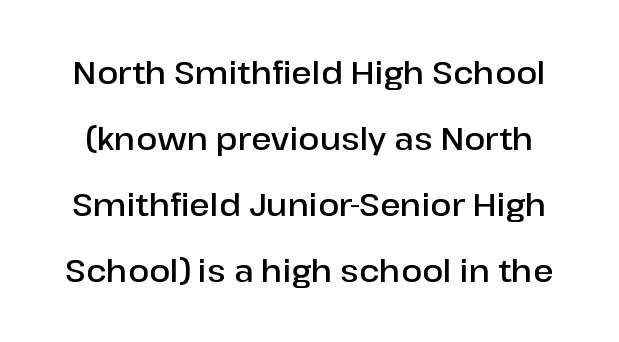
The image shows 31 px semibold sans-serif type, upright; set loose line spacing (2.13x), normal letter spacing, not underlined; low stroke contrast and a medium x-height.
